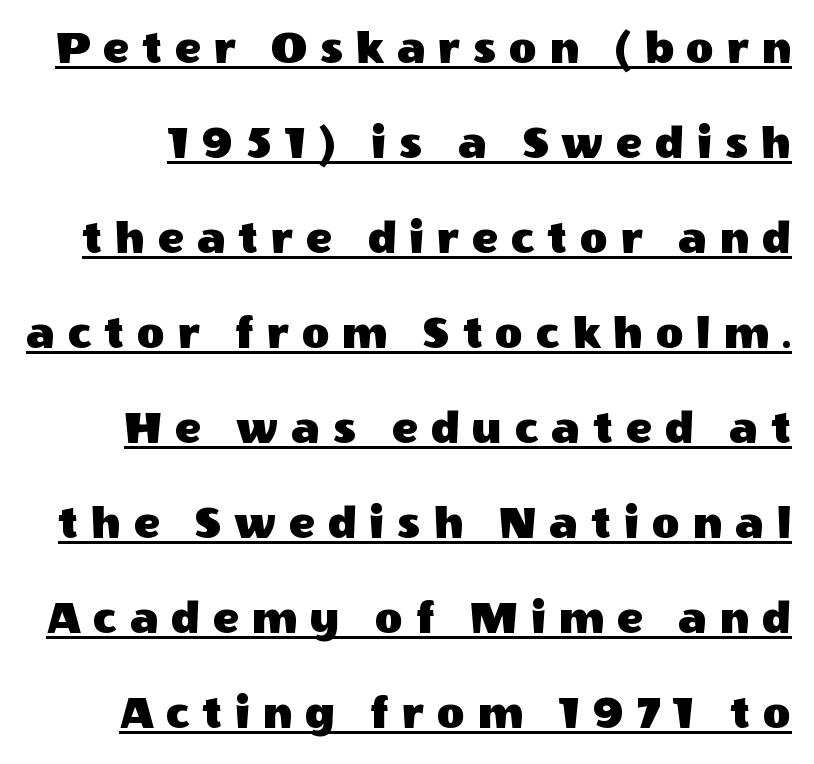
The image shows 48 px sans-serif type, upright; set loose line spacing (1.98x), unusually wide letter spacing (+0.27 em), underlined; a large x-height.
